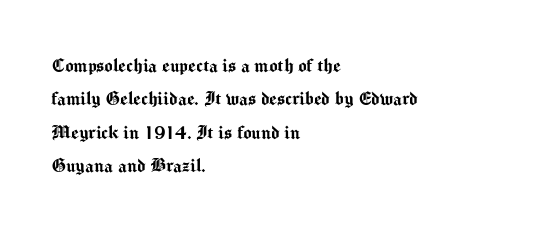
Q: Is the text italic (slanted)? A: No, it is upright.
Q: Is the text underlined? A: No.
Q: How is the paragraph aligned? A: Left-aligned.
Q: Is the spacing between letters normal or unusually wide? A: Normal.
Q: Is the spacing between lines tight, normal or loose? A: Normal.
